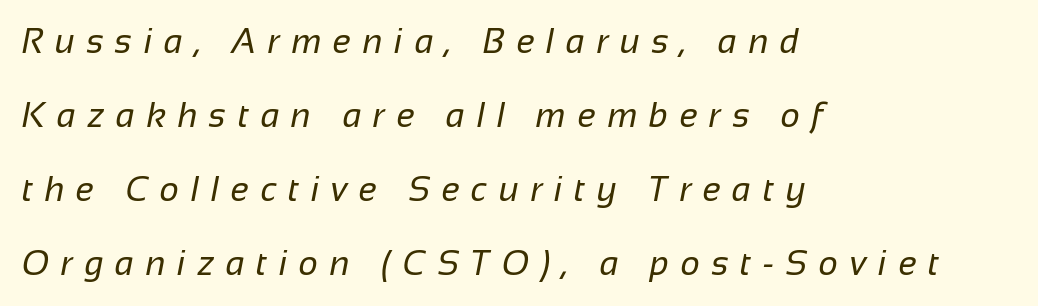
The image shows 34 px regular-weight sans-serif type; set left-aligned, loose line spacing (2.18x), unusually wide letter spacing (+0.34 em), not underlined; low stroke contrast and a medium x-height.
